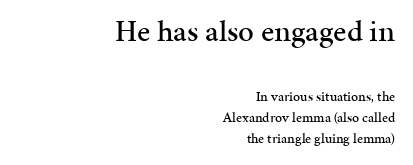
Check where the strokes stop: tiny serifs finish them off. Has an underline been added? It has not. The letters stand upright; this is a roman face. The emphasis by scale lands on block number one, above.
